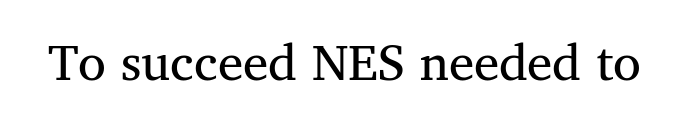
The image shows 51 px serif type, upright; set normal letter spacing, not underlined; medium stroke contrast and a medium x-height.
